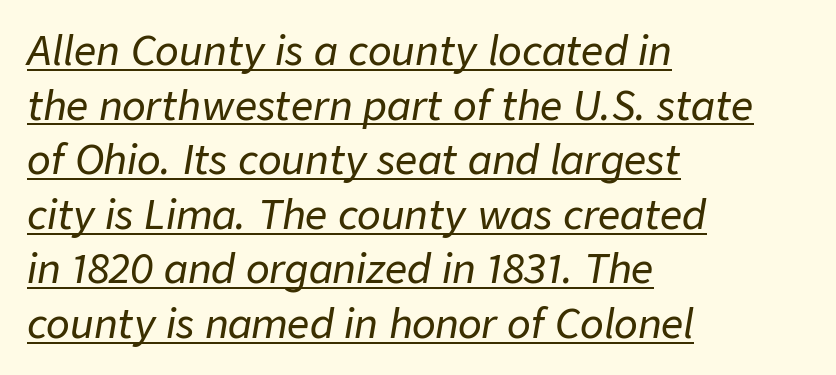
The image shows 39 px text type, italic (leaning right); set left-aligned, normal line spacing (1.4x), normal letter spacing, underlined; low stroke contrast and a medium x-height.
